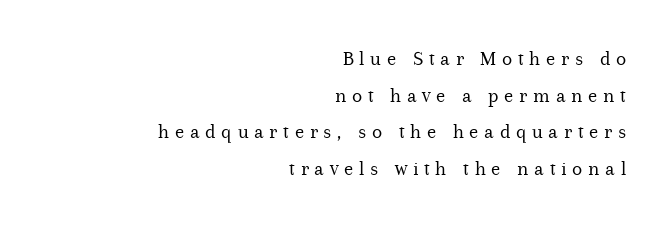
{"italic": "no", "bold": "no", "underline": "no", "align": "right", "line_spacing_ratio": 1.75, "letter_spacing": "wide", "letter_spacing_em": 0.27, "glyph_px": 21}
